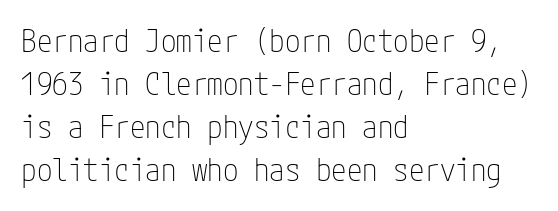
Q: Is the text bold? A: No.
Q: Is the text italic (slanted)? A: No, it is upright.
Q: Is the typeface a serif or a sans-serif typeface? A: Sans-serif.
Q: Is the text underlined? A: No.
Q: How is the paragraph aligned? A: Left-aligned.
Q: Is the spacing between letters normal or unusually wide? A: Normal.
Q: Is the spacing between lines tight, normal or loose? A: Normal.
Q: Width (condensed, normal, or wide)? A: Condensed.
Q: Stroke contrast? A: Low.
Q: x-height? A: Medium.
